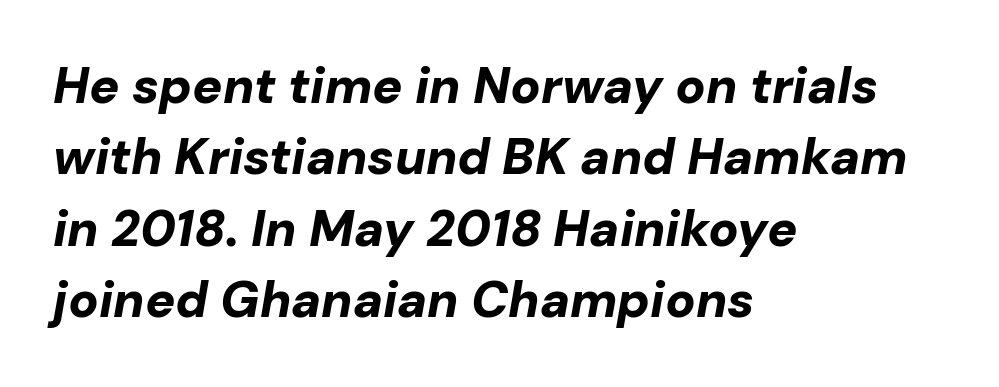
The image shows 50 px bold type, italic (leaning right); set left-aligned, normal line spacing (1.43x), normal letter spacing, not underlined; low stroke contrast and a medium x-height.
